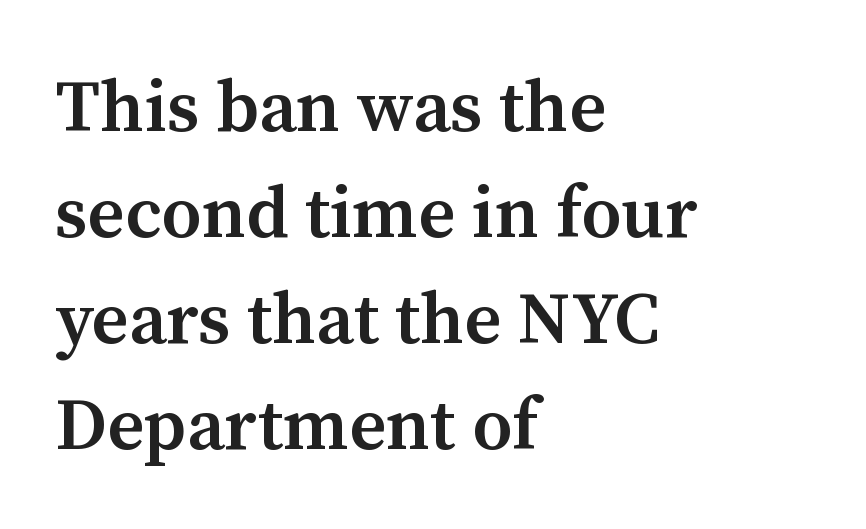
{"serif": "yes", "italic": "no", "bold": "semi", "weight": "semibold", "width": "normal", "stroke_contrast": "medium", "x_height": "medium", "monospaced": "no", "underline": "no", "align": "left", "line_spacing": "normal", "line_spacing_ratio": 1.45, "letter_spacing": "normal", "letter_spacing_em": 0.0, "glyph_px": 73}
